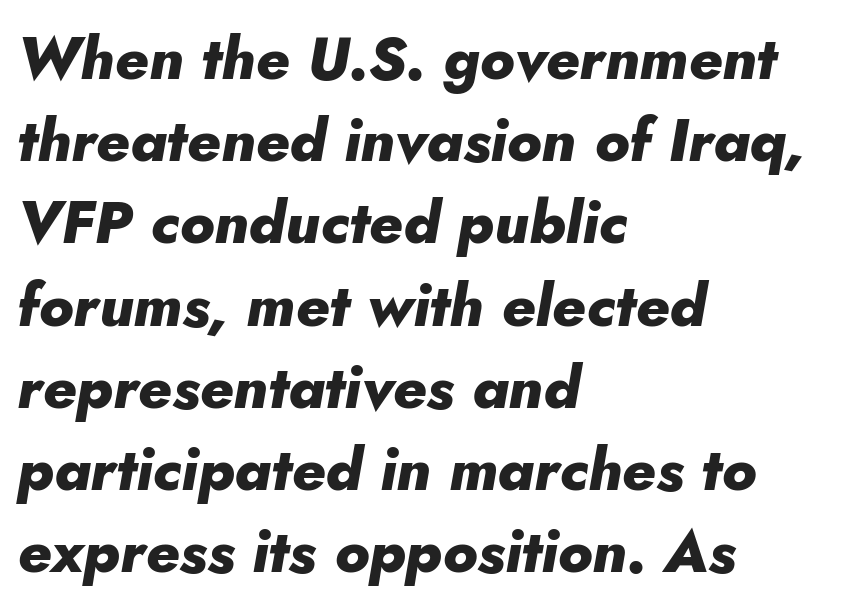
{"italic": "yes", "lean": "right", "slant_degrees": 10, "bold": "yes", "weight": "heavy", "width": "normal", "stroke_contrast": "low", "x_height": "small", "monospaced": "no", "underline": "no", "align": "left", "line_spacing": "normal", "line_spacing_ratio": 1.37, "letter_spacing": "normal", "letter_spacing_em": 0.0, "glyph_px": 60}
